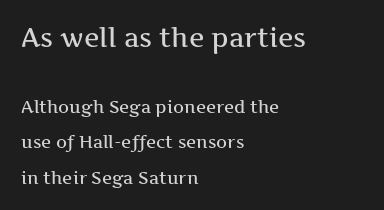
The image shows 26 px text type, upright; set left-aligned, loose line spacing (2.08x), normal letter spacing, not underlined; the first (top) block is 1.53x larger.
